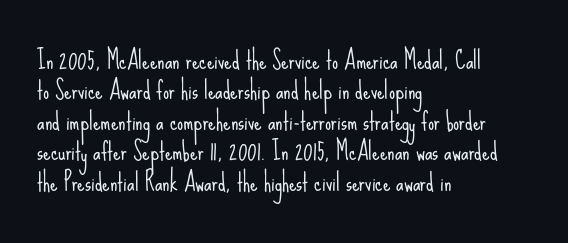
The type sits square on the baseline with zero lean. Only glyphs here, with clear space below each row. This sample is left-justified, so line endings fall wherever the words run out. Nothing unusual about the tracking: characters are spaced as the font intends. No extra ink here — the face is not bold.
